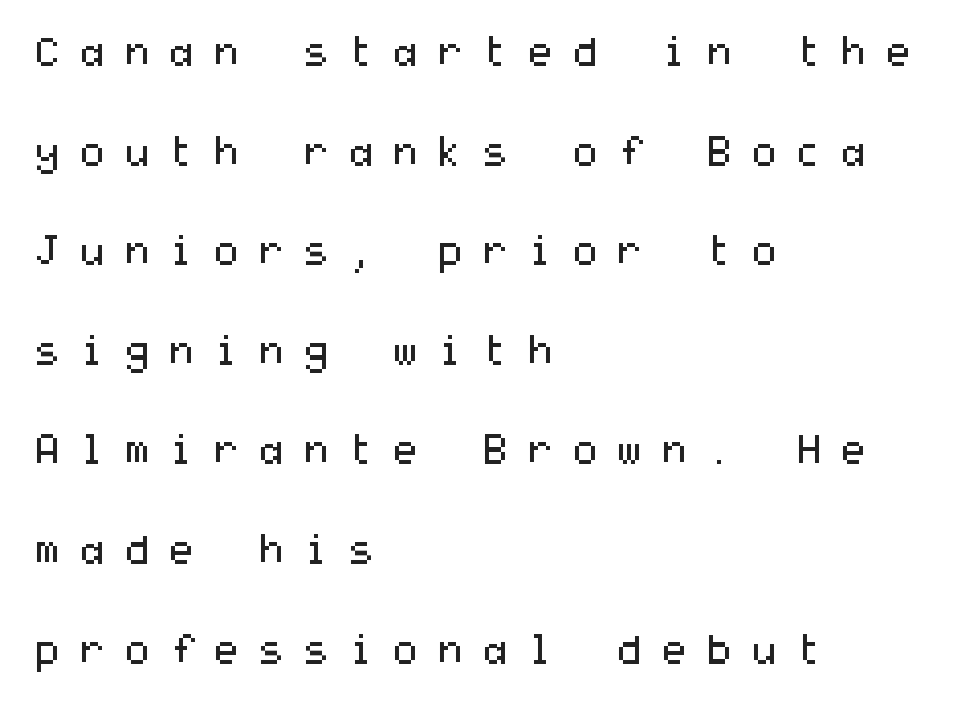
The passage is arranged the way most books set body copy — flush left. The foot of each line stays bare and open. The letters stand straight up with perfectly vertical stems. Nothing heavy about these letters — not bold at all. How are the letters spaced? Widely, with obvious added tracking. Horizontal bands of white between lines are thick stripes.
